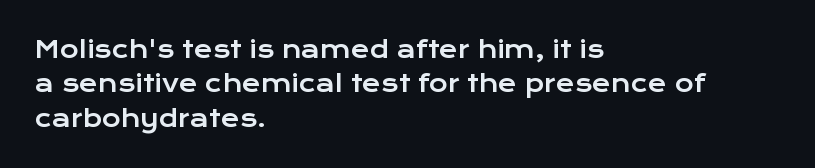
Q: Is the text italic (slanted)? A: No, it is upright.
Q: Is the text underlined? A: No.
Q: How is the paragraph aligned? A: Left-aligned.
Q: Is the spacing between letters normal or unusually wide? A: Normal.
Q: Is the spacing between lines tight, normal or loose? A: Normal.
